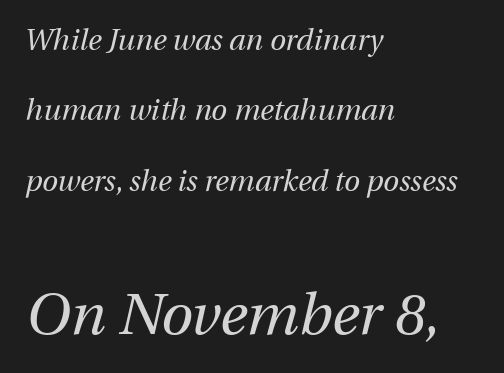
Q: Is the text bold? A: No.
Q: Is the text italic (slanted)? A: Yes, it leans right by about 12 degrees.
Q: Is the text underlined? A: No.
Q: How is the paragraph aligned? A: Left-aligned.
Q: Is the spacing between letters normal or unusually wide? A: Normal.
Q: Is the spacing between lines tight, normal or loose? A: Loose.
Q: Which block of text is set in a larger size, the first (top) or the second (bottom)? A: The second (bottom) one.
Q: Width (condensed, normal, or wide)? A: Normal.
Q: Stroke contrast? A: Medium.
Q: x-height? A: Medium.
Q: Monospaced? A: No.
